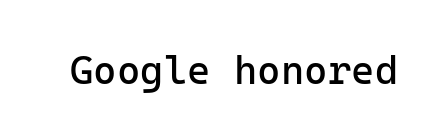
The image shows 40 px regular-weight sans-serif type, upright; set normal letter spacing, not underlined; low stroke contrast and a medium x-height.
